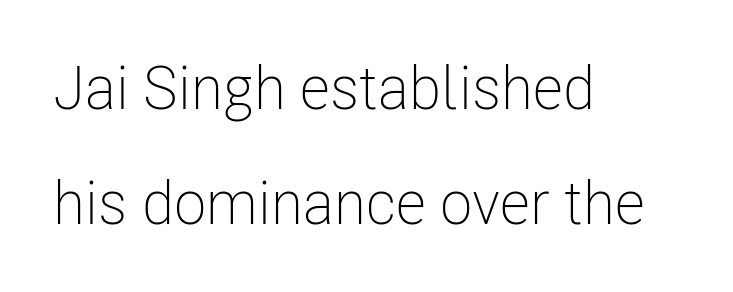
Q: Is the text bold? A: No.
Q: Is the text italic (slanted)? A: No, it is upright.
Q: Is the typeface a serif or a sans-serif typeface? A: Sans-serif.
Q: Is the text underlined? A: No.
Q: How is the paragraph aligned? A: Left-aligned.
Q: Is the spacing between letters normal or unusually wide? A: Normal.
Q: Is the spacing between lines tight, normal or loose? A: Loose.
Q: Width (condensed, normal, or wide)? A: Condensed.
Q: Stroke contrast? A: Low.
Q: x-height? A: Medium.
Q: Monospaced? A: No.
